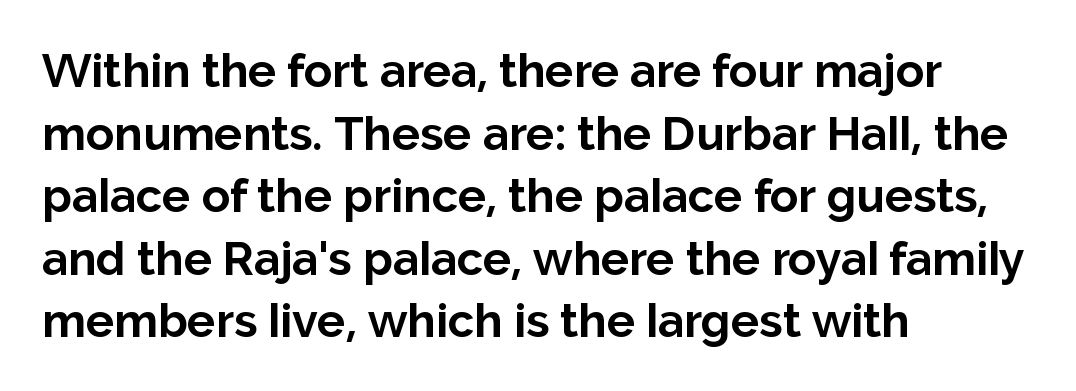
Looks like regular typesetting: each glyph gets only the width it needs. Do the letters lean? They stand straight. The type is set solid horizontally, with unmodified tracking. Chunky letters — that's bold for sure.
